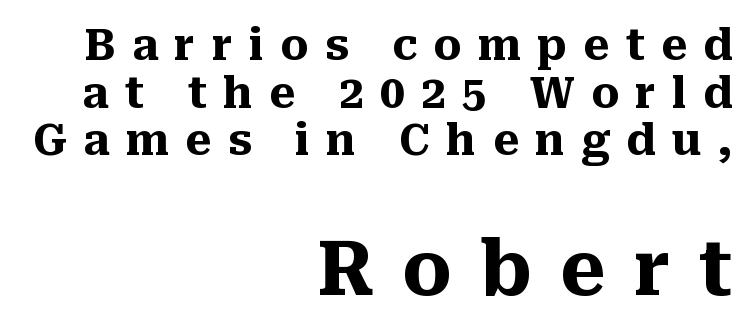
{"serif": "yes", "italic": "no", "bold": "yes", "weight": "heavy", "width": "normal", "stroke_contrast": "medium", "x_height": "medium", "monospaced": "no", "underline": "no", "align": "right", "line_spacing": "tight", "line_spacing_ratio": 1.08, "letter_spacing": "wide", "letter_spacing_em": 0.37, "larger_block": "second", "size_ratio": 1.75, "glyph_px": 77}
